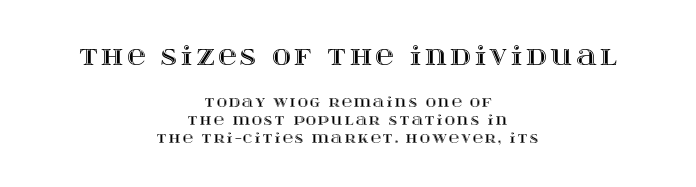
The image shows 26 px text type, upright; set centered, normal line spacing (1.29x), not underlined; the first (top) block is 1.86x larger.
